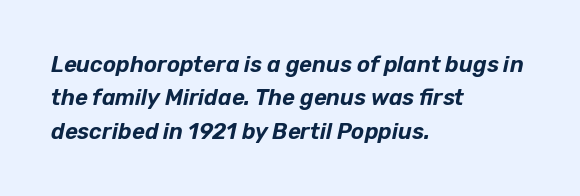
The image shows 22 px text type, italic (leaning right); set left-aligned, normal line spacing (1.52x), normal letter spacing, not underlined.
